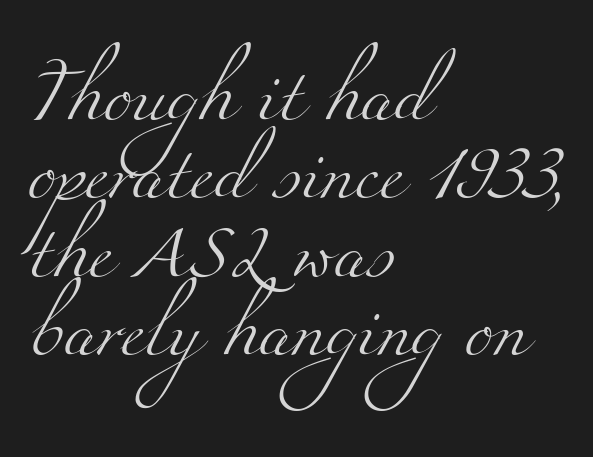
The image shows 54 px light, wide type; set left-aligned, normal line spacing (1.45x), normal letter spacing, not underlined; medium stroke contrast and a small x-height.
